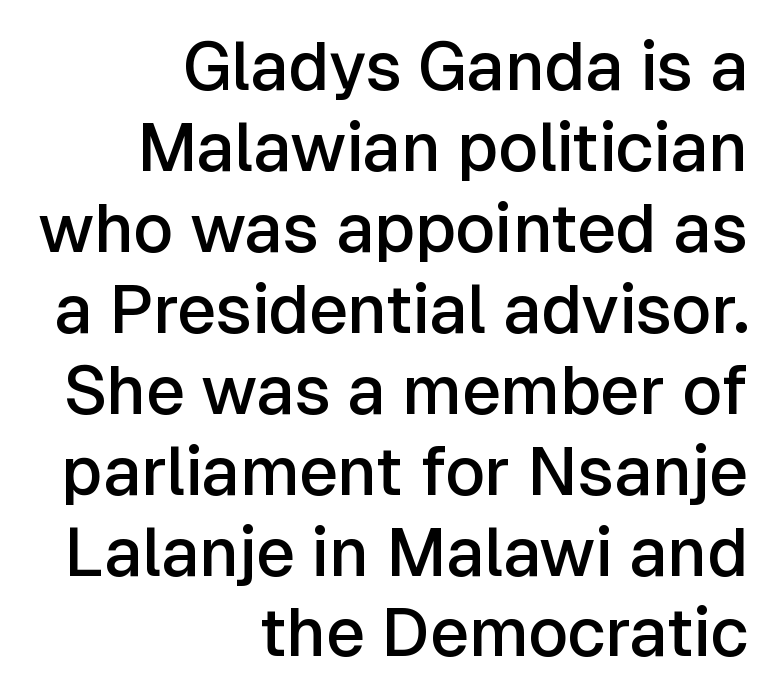
The typography opts for an upright posture over an oblique one. Nobody drew a line under any word here. Reading down the block, your eye finds every line finishing at a fixed right position. Varying glyph widths throughout — classic text-font behaviour. How heavy is the stroke? Medium-heavy — a semibold, shy of bold.
